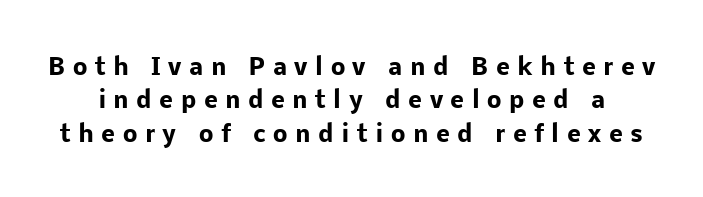
Q: Is the text bold? A: Yes.
Q: Is the text italic (slanted)? A: No, it is upright.
Q: Is the text underlined? A: No.
Q: Is the spacing between letters normal or unusually wide? A: Unusually wide.
Q: Is the spacing between lines tight, normal or loose? A: Normal.
